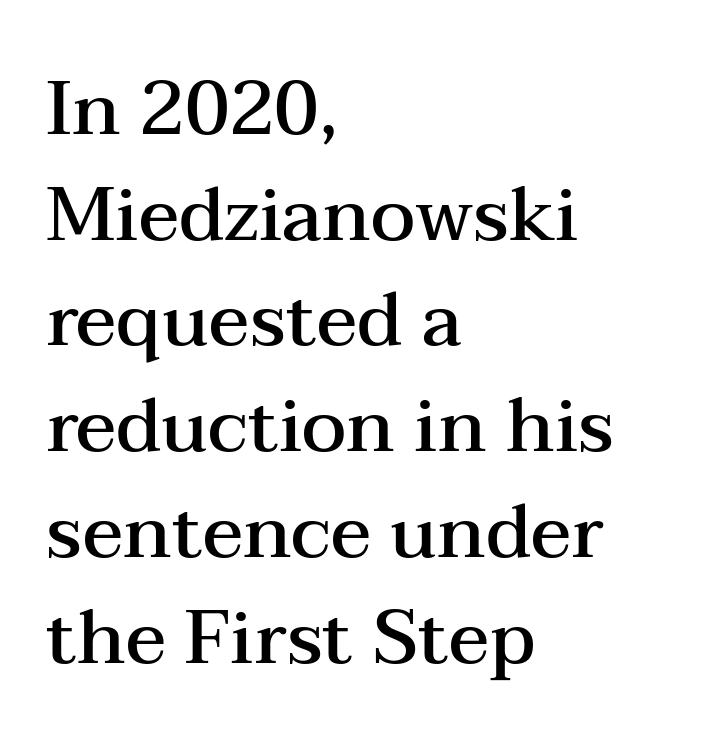
The compositor pushed each line to the left boundary. This sample uses a serif face. The area under the type is left untouched. Character widths vary here, with narrow letters taking less room than wide ones. No extra tracking has been applied to these lines. Look at the stroke-to-counter ratio: somewhat heavy, a semibold.
